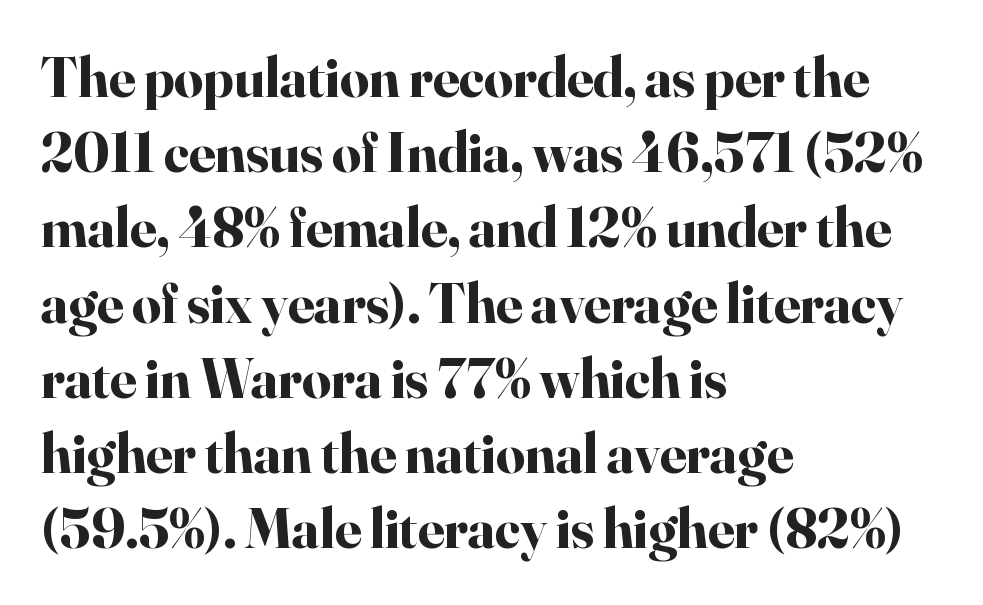
The image shows 57 px bold serif type, upright; set left-aligned, normal line spacing (1.32x), normal letter spacing, not underlined; high stroke contrast and a small x-height.
